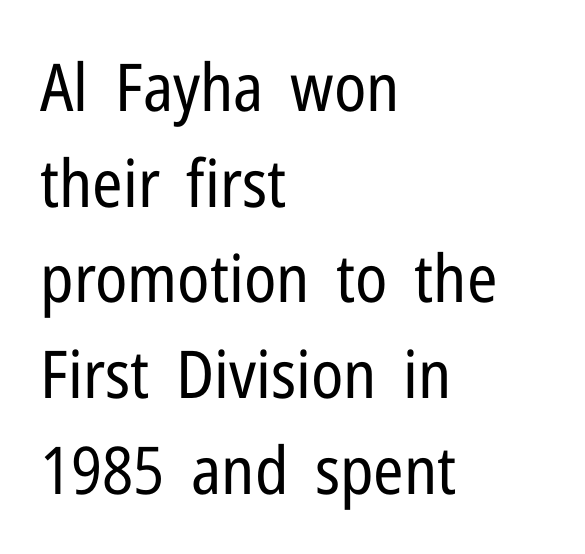
The image shows 66 px regular-weight, condensed sans-serif type, upright; set left-aligned, normal line spacing (1.45x), normal letter spacing, not underlined; low stroke contrast and a medium x-height.
